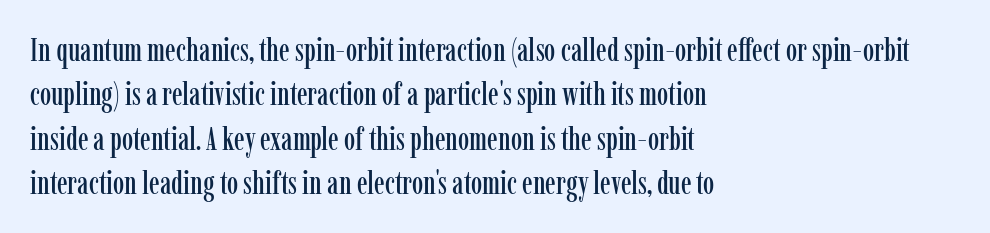
Q: Is the text italic (slanted)? A: No, it is upright.
Q: Is the typeface a serif or a sans-serif typeface? A: Serif.
Q: Is the text underlined? A: No.
Q: How is the paragraph aligned? A: Left-aligned.
Q: Is the spacing between letters normal or unusually wide? A: Normal.
Q: Is the spacing between lines tight, normal or loose? A: Normal.
Q: Width (condensed, normal, or wide)? A: Condensed.
Q: Stroke contrast? A: Low.
Q: x-height? A: Medium.
Q: Monospaced? A: No.
